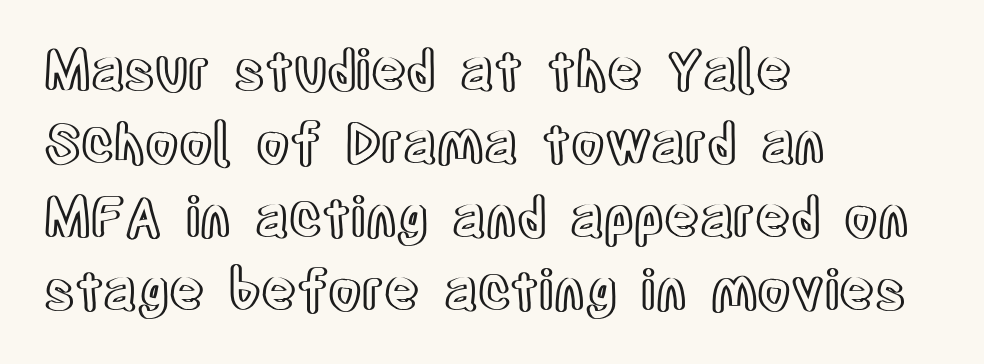
The image shows 54 px condensed type, upright; set left-aligned, normal line spacing (1.36x), normal letter spacing, not underlined; a large x-height.
